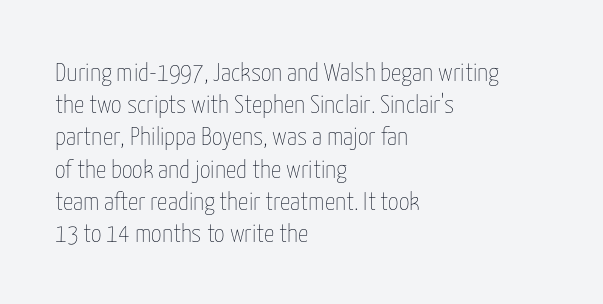
{"italic": "no", "bold": "no", "underline": "no", "align": "left", "line_spacing_ratio": 1.24, "letter_spacing": "normal", "letter_spacing_em": 0.0, "glyph_px": 26}
